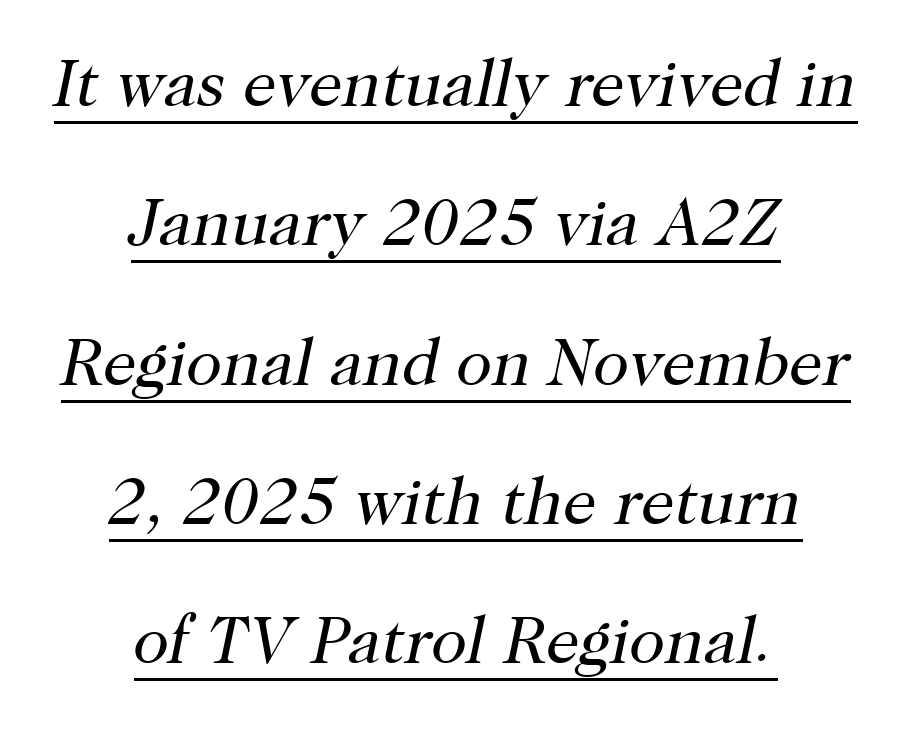
Q: Is the text bold? A: No.
Q: Is the text italic (slanted)? A: Yes, it leans right by about 12 degrees.
Q: Is the typeface a serif or a sans-serif typeface? A: Serif.
Q: Is the text underlined? A: Yes.
Q: How is the paragraph aligned? A: Centered.
Q: Is the spacing between letters normal or unusually wide? A: Normal.
Q: Is the spacing between lines tight, normal or loose? A: Loose.
Q: Width (condensed, normal, or wide)? A: Normal.
Q: Stroke contrast? A: High.
Q: x-height? A: Medium.
Q: Monospaced? A: No.
